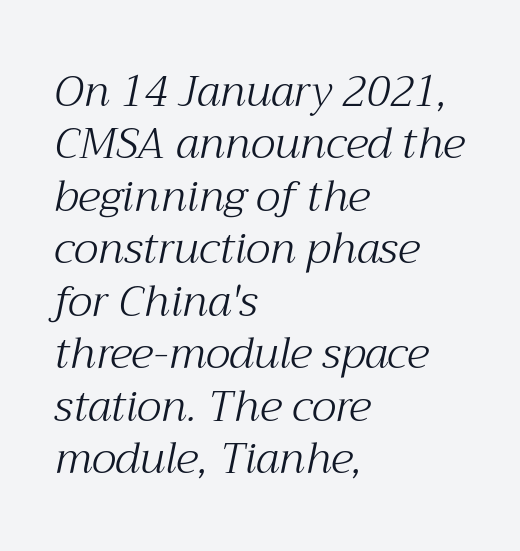
Q: Is the text bold? A: No.
Q: Is the text italic (slanted)? A: Yes, it leans right by about 12 degrees.
Q: Is the typeface a serif or a sans-serif typeface? A: Serif.
Q: Is the text underlined? A: No.
Q: How is the paragraph aligned? A: Left-aligned.
Q: Is the spacing between letters normal or unusually wide? A: Normal.
Q: Width (condensed, normal, or wide)? A: Normal.
Q: Stroke contrast? A: Medium.
Q: x-height? A: Medium.
Q: Monospaced? A: No.
